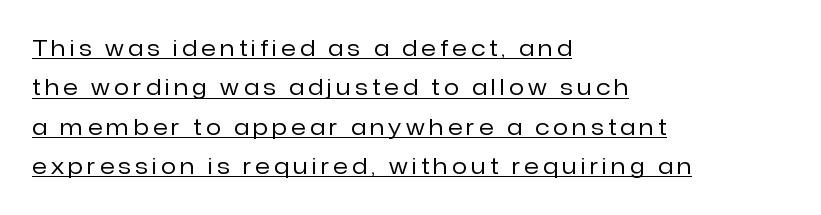
The image shows 22 px text type, upright; set left-aligned, line spacing 1.79x, unusually wide letter spacing (+0.2 em), underlined.
